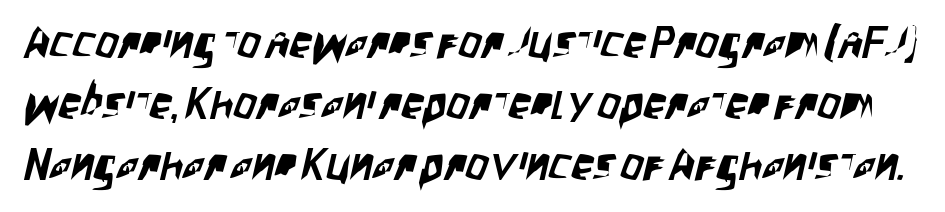
{"serif": "no", "width": "condensed", "stroke_contrast": "low", "x_height": "large", "monospaced": "no", "underline": "no", "line_spacing": "normal", "line_spacing_ratio": 1.36, "letter_spacing": "normal", "letter_spacing_em": 0.0, "glyph_px": 45}
